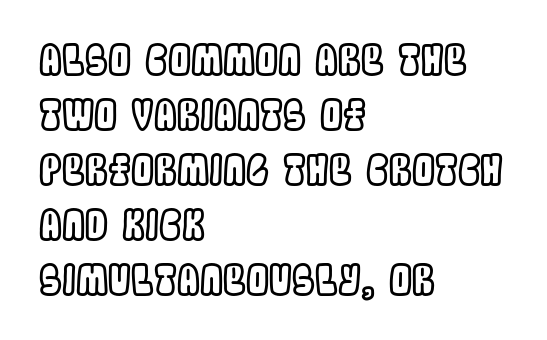
Looks like regular typesetting: each glyph gets only the width it needs. One glance says typical: line gaps are just what's usual. Layout note: lines flush left. You could call the tracking neutral — neither tight nor loose.
